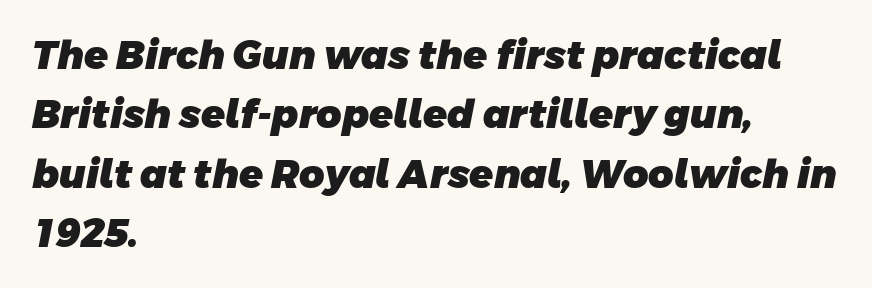
Q: Is the text bold? A: Yes.
Q: Is the typeface a serif or a sans-serif typeface? A: Sans-serif.
Q: Is the text underlined? A: No.
Q: How is the paragraph aligned? A: Left-aligned.
Q: Is the spacing between letters normal or unusually wide? A: Normal.
Q: Is the spacing between lines tight, normal or loose? A: Normal.
Q: Width (condensed, normal, or wide)? A: Normal.
Q: Stroke contrast? A: Low.
Q: x-height? A: Large.
Q: Monospaced? A: No.
